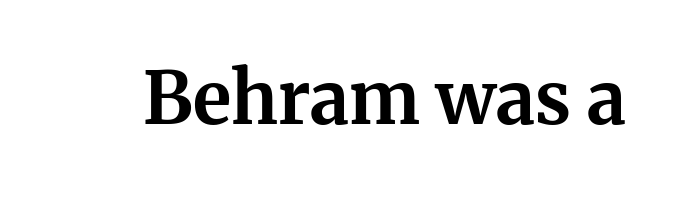
{"serif": "yes", "italic": "no", "bold": "yes", "weight": "bold", "width": "normal", "stroke_contrast": "medium", "x_height": "medium", "monospaced": "no", "underline": "no", "letter_spacing": "normal", "letter_spacing_em": 0.0, "glyph_px": 72}
